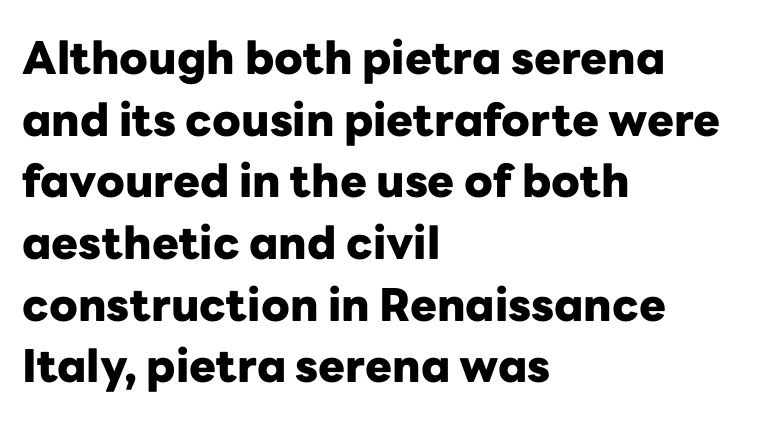
Q: Is the text bold? A: Yes.
Q: Is the text italic (slanted)? A: No, it is upright.
Q: Is the typeface a serif or a sans-serif typeface? A: Sans-serif.
Q: Is the text underlined? A: No.
Q: How is the paragraph aligned? A: Left-aligned.
Q: Is the spacing between letters normal or unusually wide? A: Normal.
Q: Is the spacing between lines tight, normal or loose? A: Normal.
Q: Width (condensed, normal, or wide)? A: Normal.
Q: Stroke contrast? A: Low.
Q: x-height? A: Medium.
Q: Monospaced? A: No.
